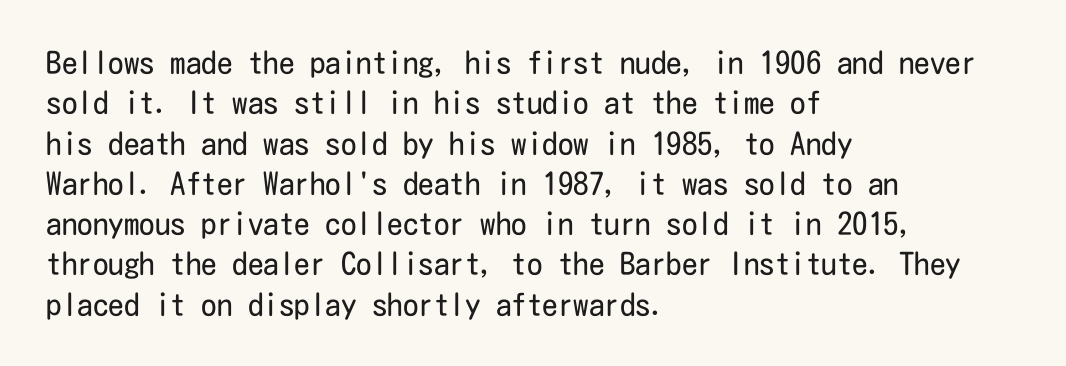
The image shows 31 px regular-weight, condensed sans-serif type, upright; set left-aligned, normal line spacing (1.3x), normal letter spacing, not underlined; low stroke contrast and a medium x-height.
